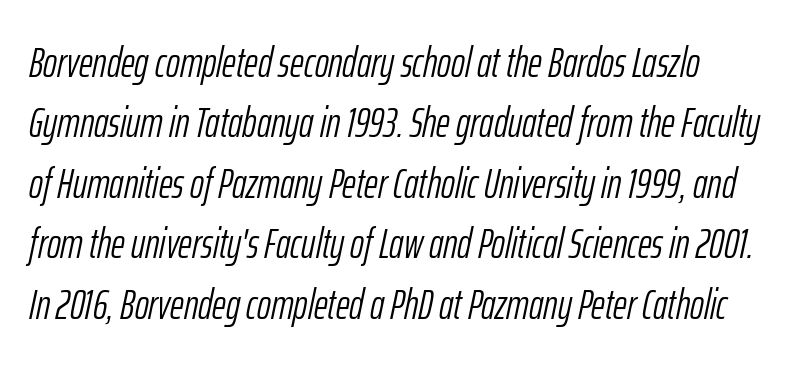
{"italic": "yes", "lean": "right", "slant_degrees": 12, "bold": "no", "weight": "light", "width": "condensed", "stroke_contrast": "low", "x_height": "medium", "monospaced": "no", "underline": "no", "align": "left", "line_spacing": "normal", "line_spacing_ratio": 1.44, "letter_spacing": "normal", "letter_spacing_em": 0.0, "glyph_px": 42}
